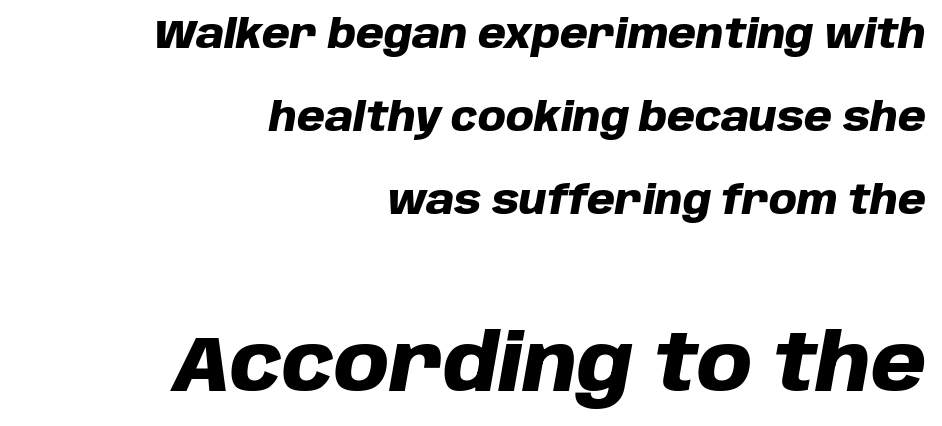
Decoration check: the copy has no underline. Think of a printed novel: that variable character pitch is what you see here. Is the lower block the larger one? Yes — the lower block carries the bigger type. Each word holds together tightly as a unit, with standard inter-letter gaps. The passage is arranged like a letterhead date or caption credit — flush right.
